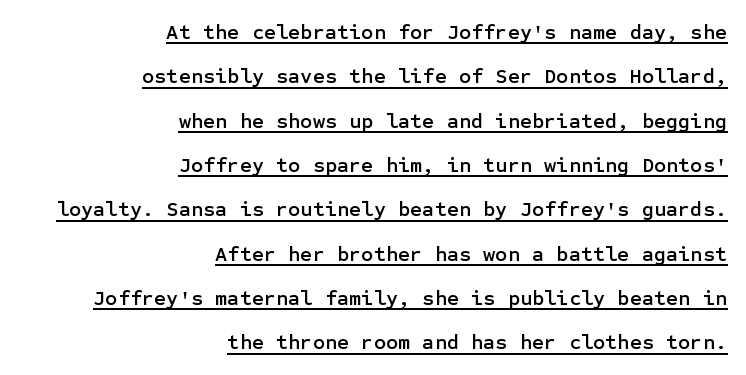
The image shows 21 px text type, upright; set right-aligned, loose line spacing (2.11x), normal letter spacing, underlined.
